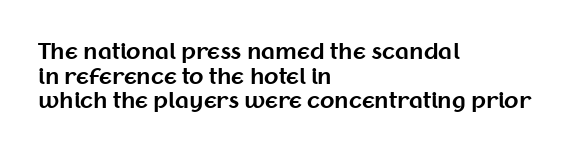
{"italic": "no", "bold": "yes", "underline": "no", "align": "left", "line_spacing_ratio": 1.17, "letter_spacing": "normal", "letter_spacing_em": 0.0, "glyph_px": 21}
